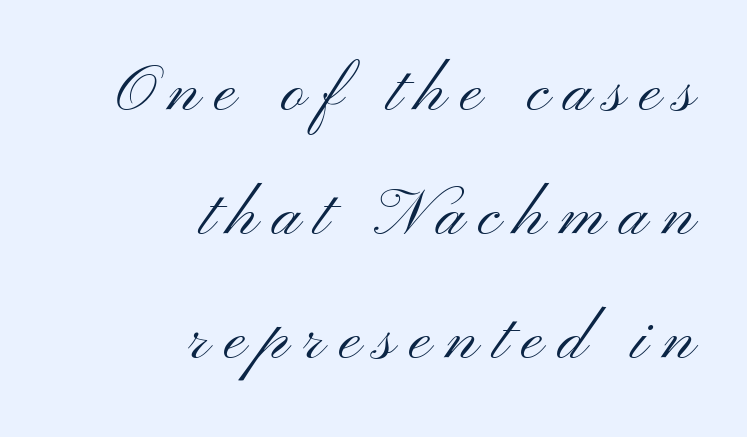
{"serif": "no", "bold": "no", "weight": "light", "width": "wide", "stroke_contrast": "medium", "x_height": "small", "monospaced": "no", "underline": "no", "align": "right", "line_spacing": "loose", "line_spacing_ratio": 1.91, "letter_spacing": "wide", "letter_spacing_em": 0.23, "glyph_px": 65}
